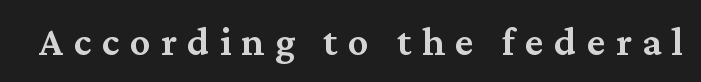
Tracking value appears strongly positive — letters spread wide. A typesetter would call this proportional, since set widths differ per character. Stems and bowls a touch heavier than normal — semibold. The typography opts for an upright posture over an oblique one.
